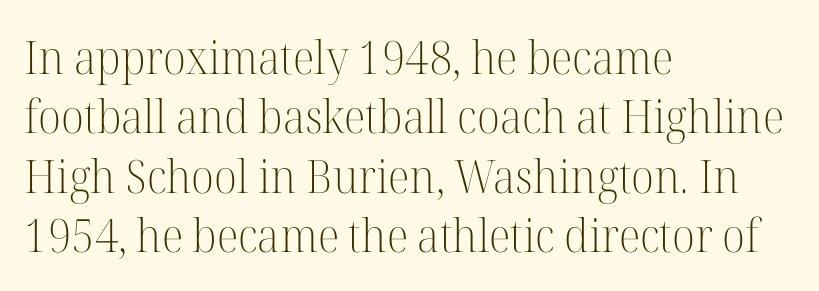
Q: Is the text bold? A: No.
Q: Is the text italic (slanted)? A: No, it is upright.
Q: Is the typeface a serif or a sans-serif typeface? A: Serif.
Q: Is the text underlined? A: No.
Q: How is the paragraph aligned? A: Left-aligned.
Q: Is the spacing between letters normal or unusually wide? A: Normal.
Q: Is the spacing between lines tight, normal or loose? A: Normal.
Q: Width (condensed, normal, or wide)? A: Normal.
Q: Stroke contrast? A: High.
Q: x-height? A: Medium.
Q: Monospaced? A: No.
